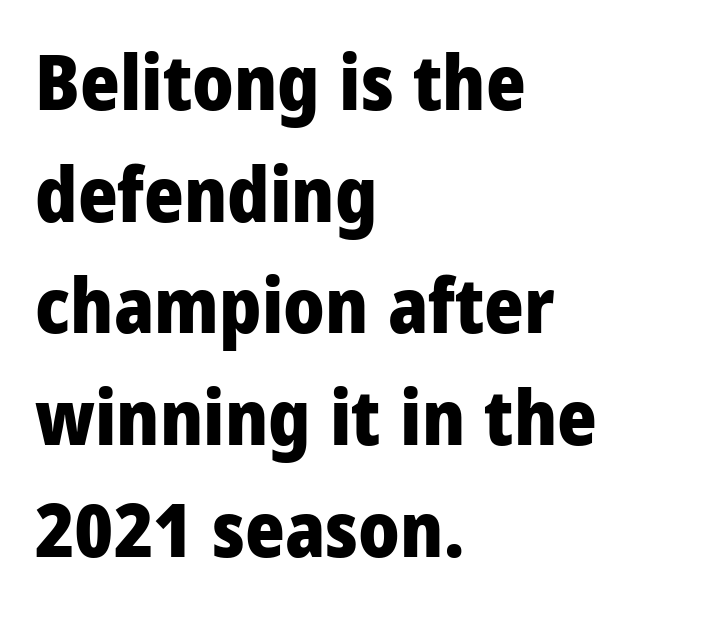
The image shows 76 px heavy, condensed sans-serif type, upright; set left-aligned, normal line spacing (1.47x), normal letter spacing, not underlined; low stroke contrast and a large x-height.
